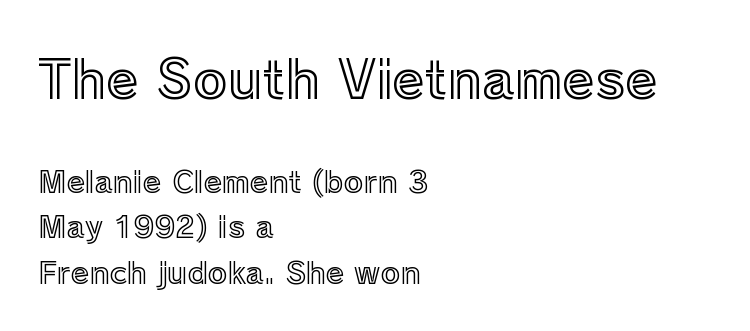
The image shows 52 px text type, upright; set left-aligned, normal line spacing (1.51x), normal letter spacing, not underlined; the first (top) block is 1.73x larger; a medium x-height.
